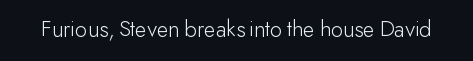
Q: Is the text bold? A: No.
Q: Is the text italic (slanted)? A: No, it is upright.
Q: Is the text underlined? A: No.
Q: Is the spacing between letters normal or unusually wide? A: Normal.
